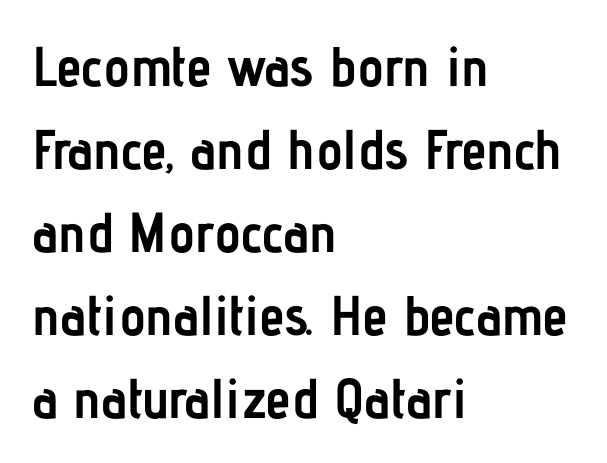
Q: Is the text bold? A: Yes.
Q: Is the text italic (slanted)? A: No, it is upright.
Q: Is the typeface a serif or a sans-serif typeface? A: Sans-serif.
Q: Is the text underlined? A: No.
Q: How is the paragraph aligned? A: Left-aligned.
Q: Is the spacing between letters normal or unusually wide? A: Normal.
Q: Is the spacing between lines tight, normal or loose? A: Normal.
Q: Width (condensed, normal, or wide)? A: Condensed.
Q: Stroke contrast? A: Low.
Q: x-height? A: Medium.
Q: Monospaced? A: No.
